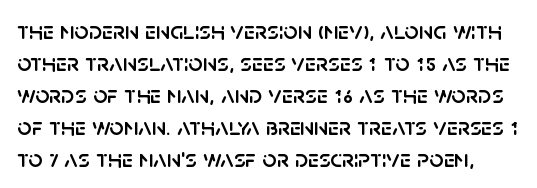
The image shows 25 px text type, upright; set normal line spacing (1.28x), normal letter spacing, not underlined.
